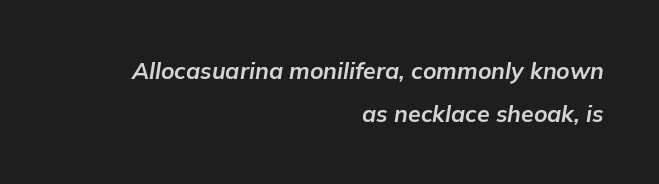
{"italic": "yes", "lean": "right", "slant_degrees": 9, "bold": "yes", "underline": "no", "align": "right", "line_spacing_ratio": 1.89, "letter_spacing": "normal", "letter_spacing_em": 0.0, "glyph_px": 23}
